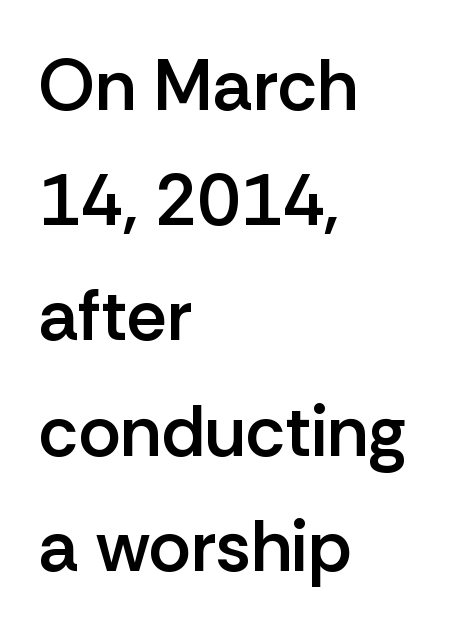
Q: Is the text bold? A: Semi-bold.
Q: Is the text italic (slanted)? A: No, it is upright.
Q: Is the typeface a serif or a sans-serif typeface? A: Sans-serif.
Q: Is the text underlined? A: No.
Q: How is the paragraph aligned? A: Left-aligned.
Q: Is the spacing between letters normal or unusually wide? A: Normal.
Q: Is the spacing between lines tight, normal or loose? A: Normal.
Q: Width (condensed, normal, or wide)? A: Normal.
Q: Stroke contrast? A: Low.
Q: x-height? A: Medium.
Q: Monospaced? A: No.
